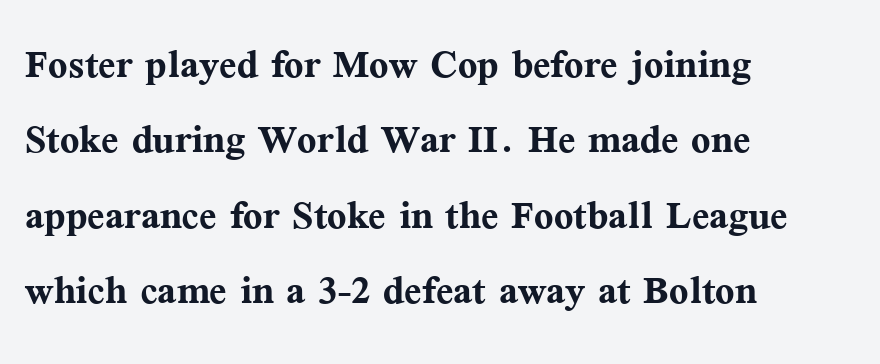
{"serif": "yes", "italic": "no", "bold": "yes", "weight": "semibold", "width": "normal", "stroke_contrast": "medium", "x_height": "medium", "monospaced": "no", "underline": "no", "align": "left", "line_spacing": "normal", "line_spacing_ratio": 1.48, "letter_spacing": "normal", "letter_spacing_em": 0.0, "glyph_px": 51}
